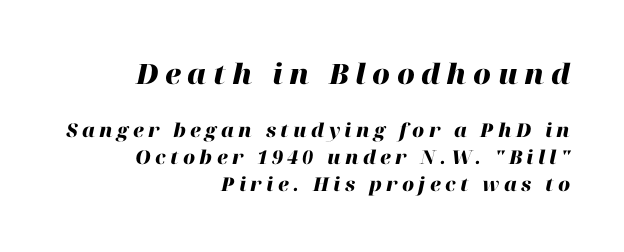
The image shows 28 px heavy type, italic (leaning right); set right-aligned, normal line spacing (1.42x), unusually wide letter spacing (+0.23 em), not underlined; the first (top) block is 1.47x larger; high stroke contrast and a medium x-height.
